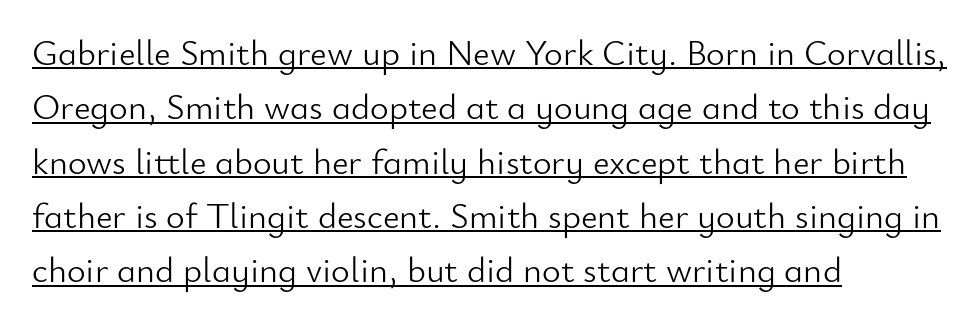
Q: Is the text bold? A: No.
Q: Is the text italic (slanted)? A: No, it is upright.
Q: Is the typeface a serif or a sans-serif typeface? A: Sans-serif.
Q: Is the text underlined? A: Yes.
Q: How is the paragraph aligned? A: Left-aligned.
Q: Is the spacing between letters normal or unusually wide? A: Normal.
Q: Is the spacing between lines tight, normal or loose? A: Normal.
Q: Width (condensed, normal, or wide)? A: Normal.
Q: Stroke contrast? A: Low.
Q: x-height? A: Small.
Q: Monospaced? A: No.
